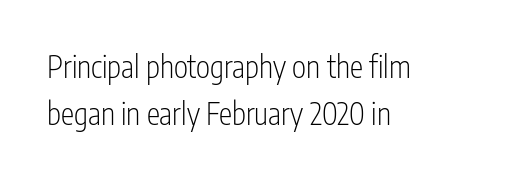
Q: Is the text bold? A: No.
Q: Is the text italic (slanted)? A: No, it is upright.
Q: Is the typeface a serif or a sans-serif typeface? A: Sans-serif.
Q: Is the text underlined? A: No.
Q: How is the paragraph aligned? A: Left-aligned.
Q: Is the spacing between letters normal or unusually wide? A: Normal.
Q: Is the spacing between lines tight, normal or loose? A: Normal.
Q: Width (condensed, normal, or wide)? A: Condensed.
Q: Stroke contrast? A: Low.
Q: x-height? A: Medium.
Q: Monospaced? A: No.
